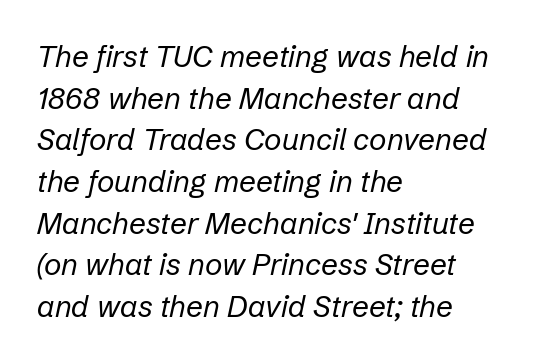
The lines sit at an ordinary, default distance from one another. Varying glyph widths throughout — classic text-font behaviour. There's an unmistakable incline to the writing here. These lines keep a tight, regular rhythm from letter to letter. Unbolded letterforms with no extra heft.
